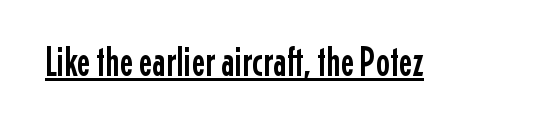
{"serif": "no", "italic": "no", "width": "condensed", "stroke_contrast": "low", "x_height": "medium", "monospaced": "no", "underline": "yes", "letter_spacing": "normal", "letter_spacing_em": 0.0, "glyph_px": 42}
